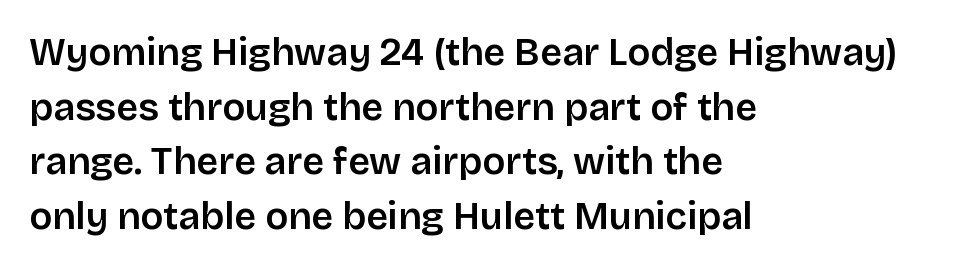
The image shows 38 px semibold sans-serif type, upright; set left-aligned, normal line spacing (1.44x), normal letter spacing, not underlined; low stroke contrast and a large x-height.
